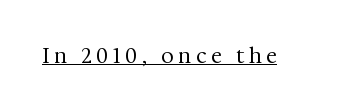
Q: Is the text bold? A: No.
Q: Is the text italic (slanted)? A: No, it is upright.
Q: Is the text underlined? A: Yes.
Q: Is the spacing between letters normal or unusually wide? A: Unusually wide.
